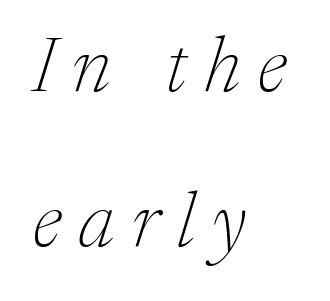
Q: Is the text bold? A: No.
Q: Is the text italic (slanted)? A: Yes, it leans right by about 17 degrees.
Q: Is the typeface a serif or a sans-serif typeface? A: Serif.
Q: Is the text underlined? A: No.
Q: How is the paragraph aligned? A: Left-aligned.
Q: Is the spacing between letters normal or unusually wide? A: Unusually wide.
Q: Is the spacing between lines tight, normal or loose? A: Loose.
Q: Width (condensed, normal, or wide)? A: Normal.
Q: Stroke contrast? A: Medium.
Q: x-height? A: Medium.
Q: Monospaced? A: No.
